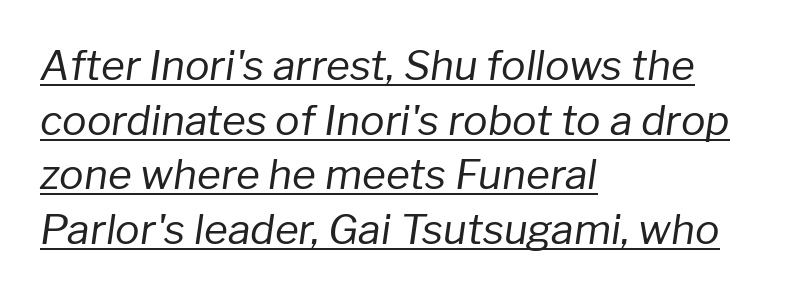
Think of a printed novel: that variable character pitch is what you see here. Vertically, the passage feels balanced, rows spaced as you'd expect. You can tell it's italic because the verticals aren't actually vertical. The strokes are not fattened; the text isn't bold. Compared with a centered layout, this one pins lines to the left instead.
